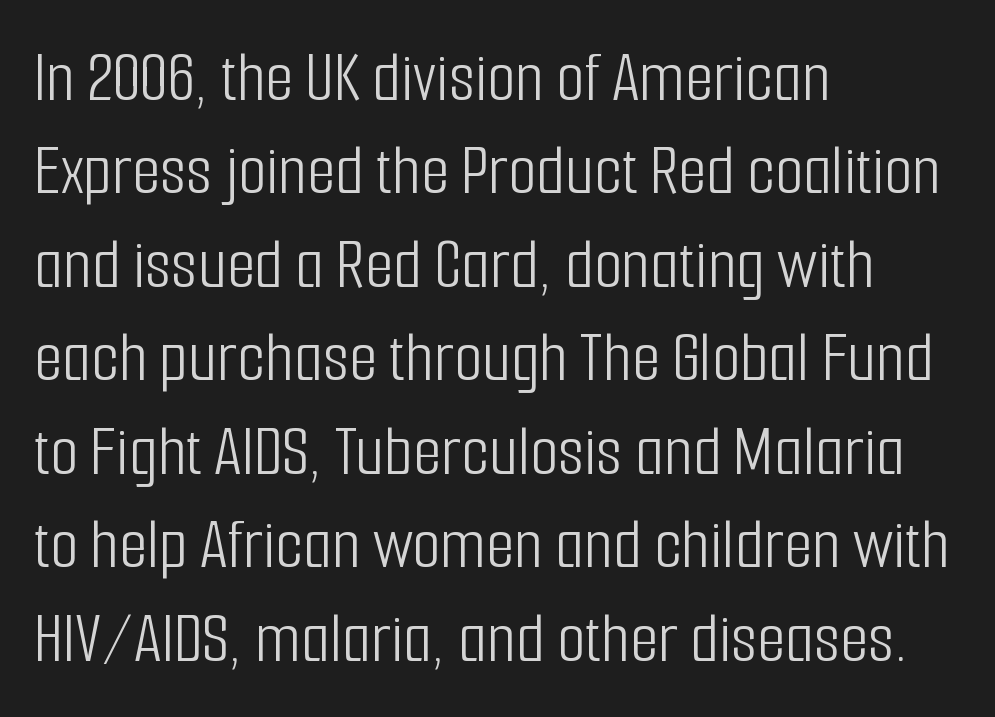
{"serif": "no", "italic": "no", "bold": "no", "weight": "light", "width": "condensed", "stroke_contrast": "low", "x_height": "medium", "monospaced": "no", "underline": "no", "align": "left", "line_spacing": "normal", "line_spacing_ratio": 1.28, "letter_spacing": "normal", "letter_spacing_em": 0.0, "glyph_px": 73}
